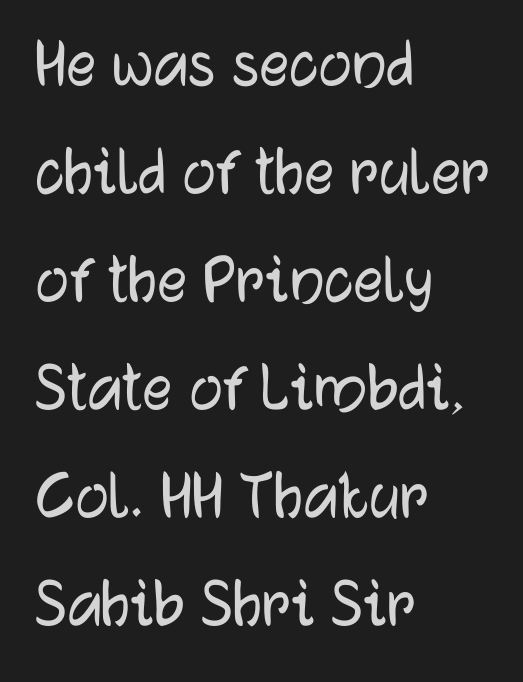
The image shows 74 px sans-serif type, upright; set left-aligned, normal line spacing (1.46x), normal letter spacing, not underlined; low stroke contrast and a medium x-height.
